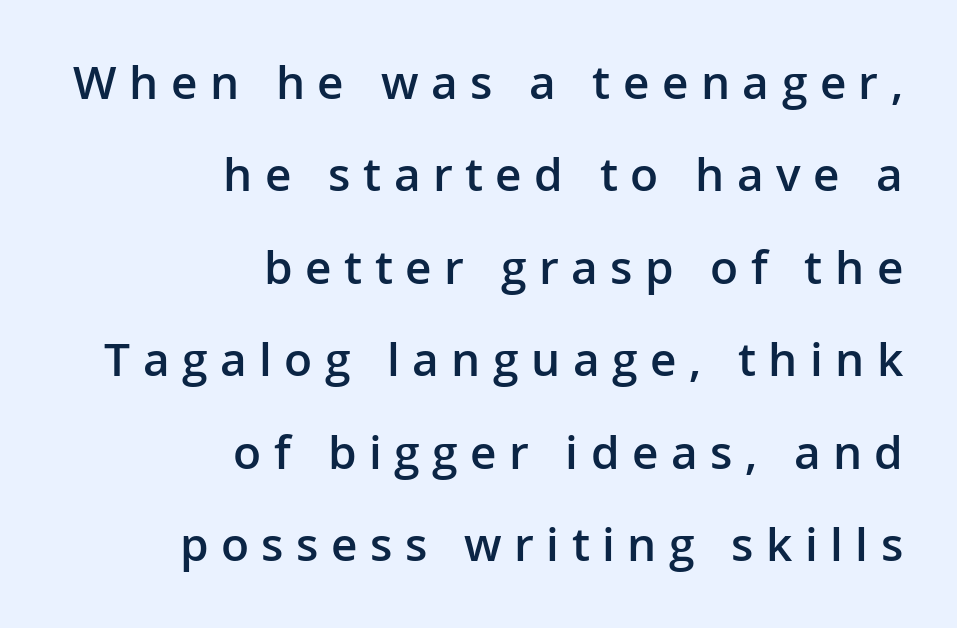
Q: Is the text bold? A: Semi-bold.
Q: Is the text italic (slanted)? A: No, it is upright.
Q: Is the typeface a serif or a sans-serif typeface? A: Sans-serif.
Q: Is the text underlined? A: No.
Q: How is the paragraph aligned? A: Right-aligned.
Q: Is the spacing between letters normal or unusually wide? A: Unusually wide.
Q: Is the spacing between lines tight, normal or loose? A: Loose.
Q: Width (condensed, normal, or wide)? A: Normal.
Q: Stroke contrast? A: Low.
Q: x-height? A: Medium.
Q: Monospaced? A: No.
